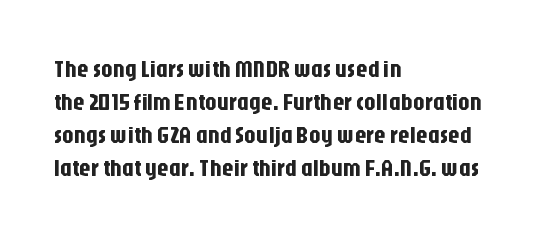
Q: Is the text italic (slanted)? A: No, it is upright.
Q: Is the text underlined? A: No.
Q: How is the paragraph aligned? A: Left-aligned.
Q: Is the spacing between letters normal or unusually wide? A: Normal.
Q: Is the spacing between lines tight, normal or loose? A: Normal.
